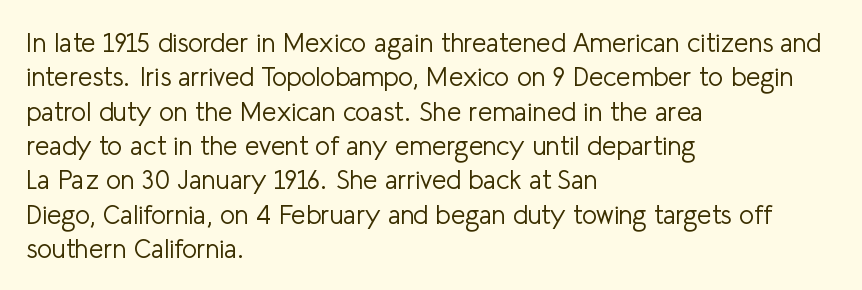
Q: Is the text bold? A: No.
Q: Is the text italic (slanted)? A: No, it is upright.
Q: Is the text underlined? A: No.
Q: How is the paragraph aligned? A: Left-aligned.
Q: Is the spacing between letters normal or unusually wide? A: Normal.
Q: Is the spacing between lines tight, normal or loose? A: Normal.
